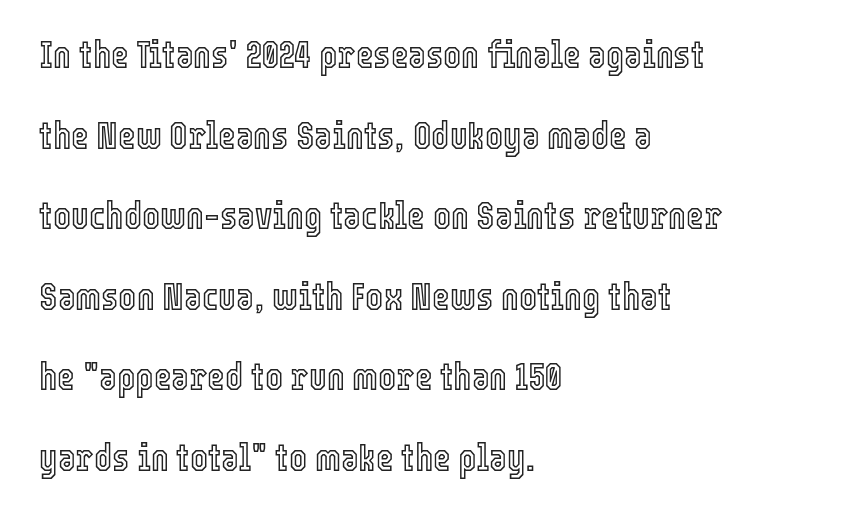
Q: Is the text italic (slanted)? A: No, it is upright.
Q: Is the text underlined? A: No.
Q: How is the paragraph aligned? A: Left-aligned.
Q: Is the spacing between letters normal or unusually wide? A: Normal.
Q: Is the spacing between lines tight, normal or loose? A: Loose.
Q: Width (condensed, normal, or wide)? A: Condensed.
Q: x-height? A: Medium.
Q: Monospaced? A: No.
